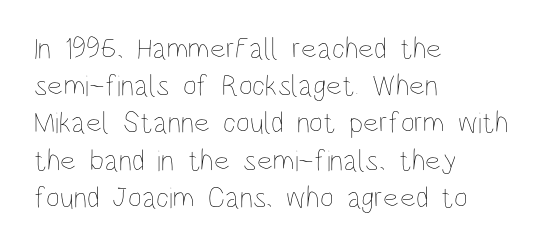
The image shows 30 px thin, condensed type, upright; set left-aligned, line spacing 1.24x, normal letter spacing, not underlined; low stroke contrast and a large x-height.
